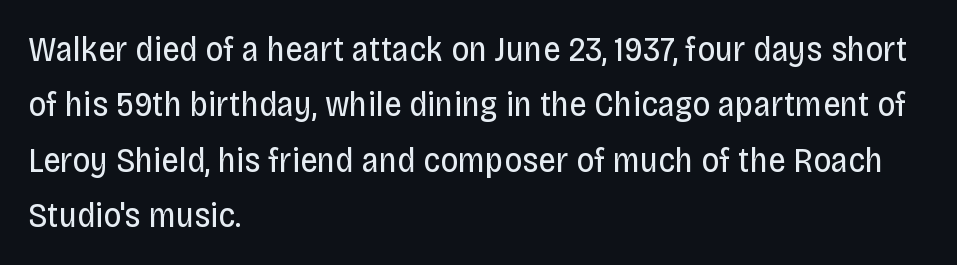
{"serif": "no", "italic": "no", "bold": "no", "weight": "regular", "width": "condensed", "stroke_contrast": "low", "x_height": "large", "monospaced": "no", "underline": "no", "align": "left", "line_spacing": "normal", "line_spacing_ratio": 1.58, "letter_spacing": "normal", "letter_spacing_em": 0.0, "glyph_px": 35}
